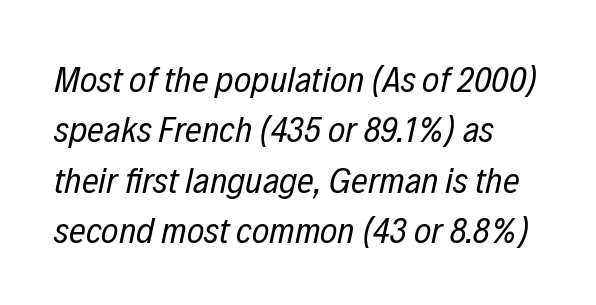
Q: Is the text bold? A: No.
Q: Is the text italic (slanted)? A: Yes, it leans right by about 12 degrees.
Q: Is the text underlined? A: No.
Q: Is the spacing between letters normal or unusually wide? A: Normal.
Q: Is the spacing between lines tight, normal or loose? A: Normal.
Q: Width (condensed, normal, or wide)? A: Condensed.
Q: Stroke contrast? A: Low.
Q: x-height? A: Medium.
Q: Monospaced? A: No.
